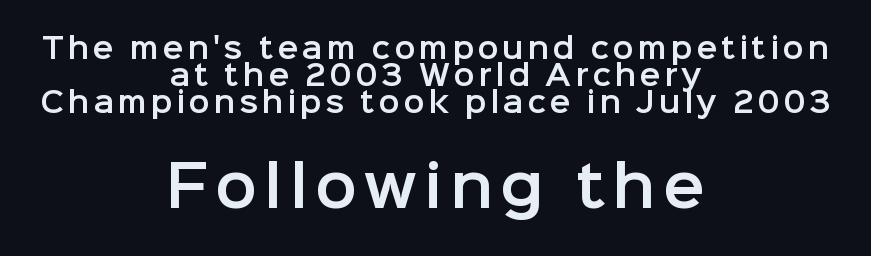
{"serif": "no", "italic": "no", "width": "normal", "stroke_contrast": "low", "x_height": "medium", "monospaced": "no", "underline": "no", "align": "center", "line_spacing": "tight", "line_spacing_ratio": 0.97, "larger_block": "second", "size_ratio": 2.0, "glyph_px": 56}
